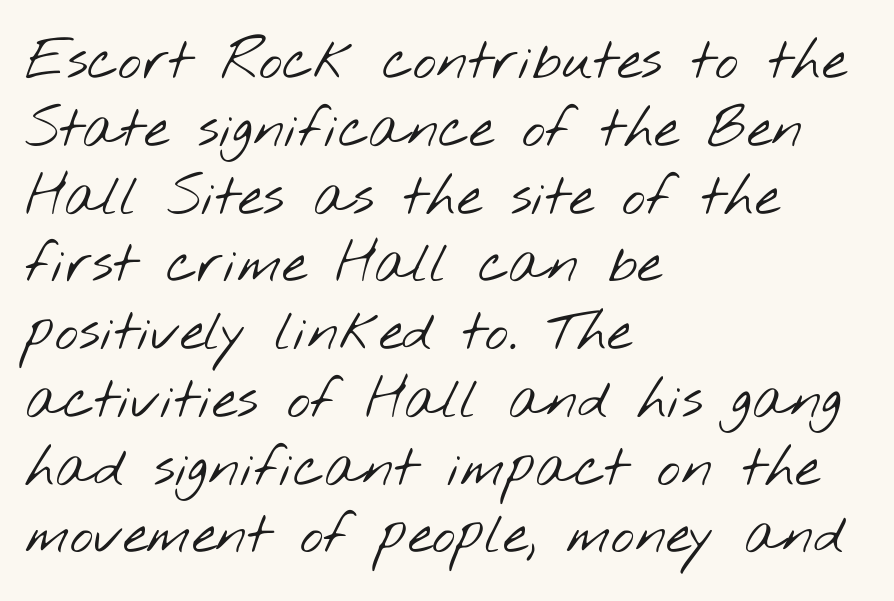
Q: Is the text bold? A: No.
Q: Is the typeface a serif or a sans-serif typeface? A: Sans-serif.
Q: Is the text underlined? A: No.
Q: How is the paragraph aligned? A: Left-aligned.
Q: Is the spacing between letters normal or unusually wide? A: Normal.
Q: Width (condensed, normal, or wide)? A: Wide.
Q: Stroke contrast? A: Low.
Q: x-height? A: Small.
Q: Monospaced? A: No.
